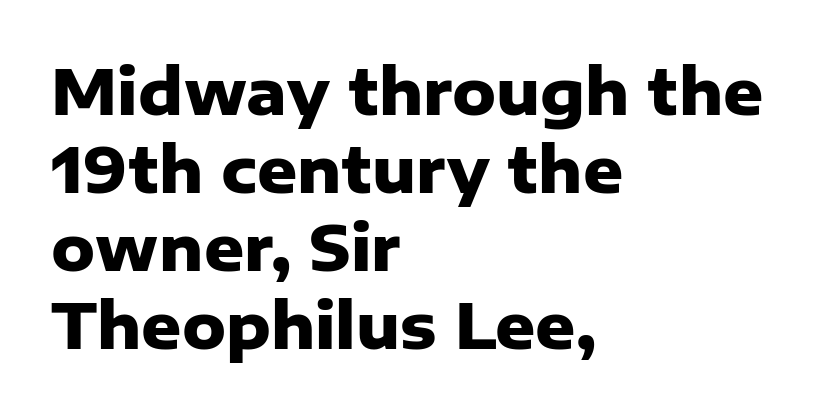
{"serif": "no", "italic": "no", "bold": "yes", "weight": "heavy", "width": "normal", "stroke_contrast": "low", "x_height": "medium", "monospaced": "no", "underline": "no", "align": "left", "line_spacing": "normal", "line_spacing_ratio": 1.26, "letter_spacing": "normal", "letter_spacing_em": 0.0, "glyph_px": 62}
